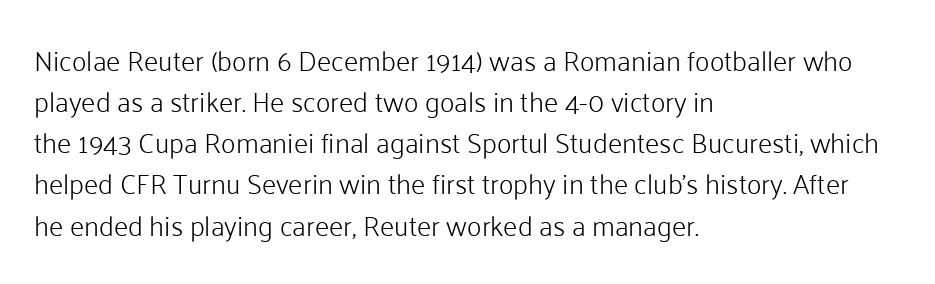
No extra ink here — the face is not bold. Spacing verdict: proportional, widths tailored to each character. The type is set solid horizontally, with unmodified tracking. The passage shown is typeset with a sans-serif family.
